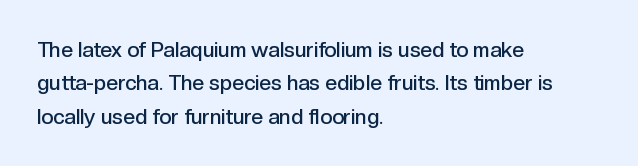
The image shows 21 px text type, upright; set left-aligned, normal line spacing (1.59x), normal letter spacing, not underlined.
